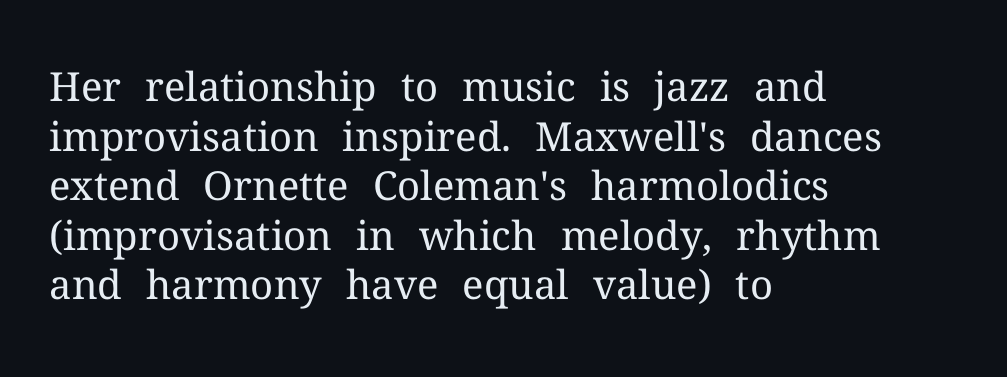
The image shows 40 px regular-weight serif type, upright; set left-aligned, line spacing 1.24x, normal letter spacing, not underlined; medium stroke contrast and a medium x-height.
